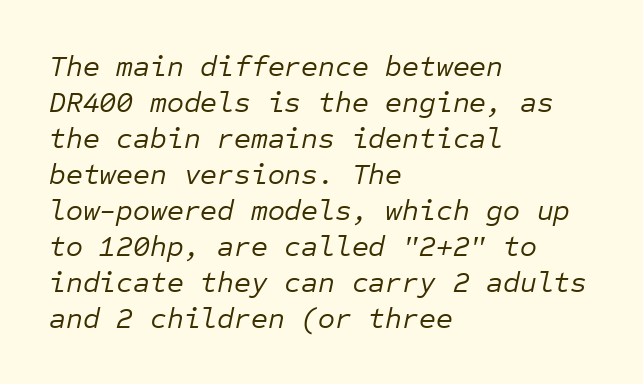
Alignment: flush left. Check under the words: just untouched page. Short note: letters normally spaced. Designer's note — italics engaged.
